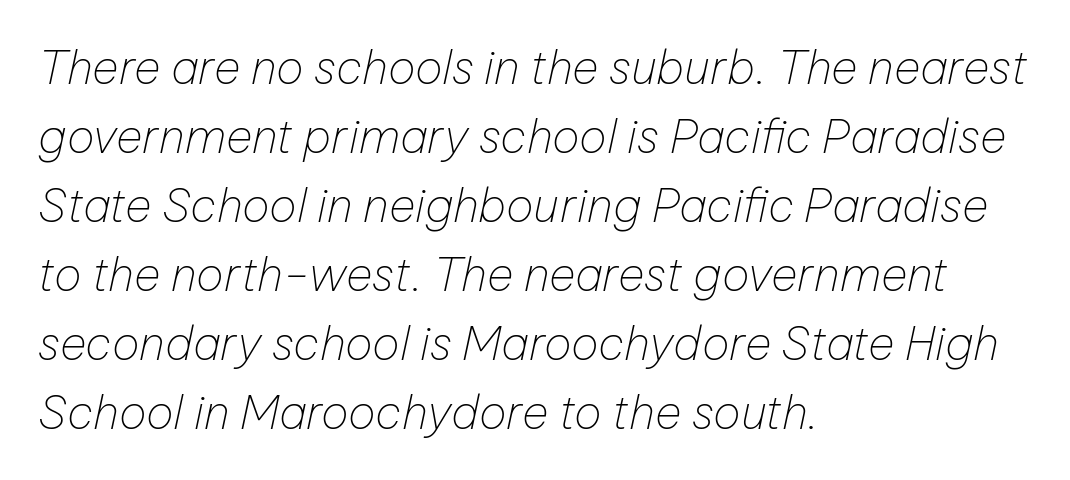
The paragraph shown leans on its left margin. Compared with typical paragraphs, the rows here are spaced about the same. Is the stroke heavy? The answer is a plain regular-or-lighter. The space beneath each line is pristine and unruled. Is the letter spacing exaggerated? No — it looks like the ordinary default. The passage shown leans; its letterforms are oblique.
